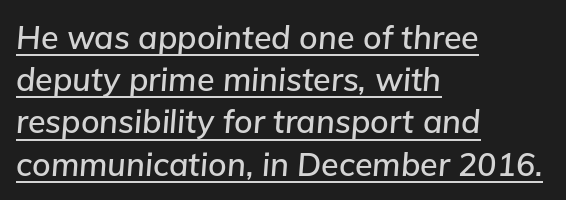
The image shows 32 px text type, italic (leaning right); set left-aligned, normal line spacing (1.32x), normal letter spacing, underlined; low stroke contrast and a medium x-height.
